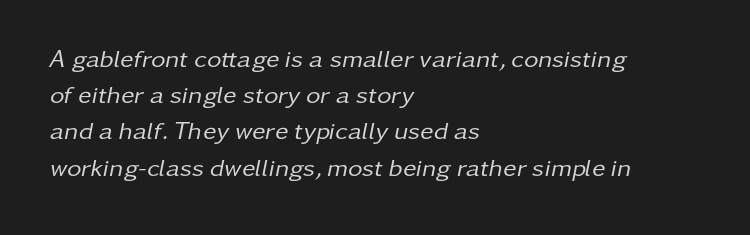
{"italic": "yes", "lean": "right", "slant_degrees": 11, "bold": "no", "underline": "no", "align": "left", "line_spacing": "normal", "line_spacing_ratio": 1.45, "letter_spacing": "normal", "letter_spacing_em": 0.0, "glyph_px": 25}
